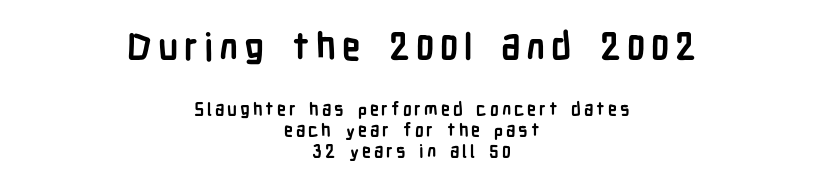
{"serif": "no", "italic": "no", "bold": "yes", "weight": "semibold", "width": "condensed", "stroke_contrast": "low", "x_height": "medium", "monospaced": "no", "underline": "no", "align": "center", "line_spacing": "tight", "line_spacing_ratio": 1.15, "larger_block": "first", "size_ratio": 2.06, "glyph_px": 37}
